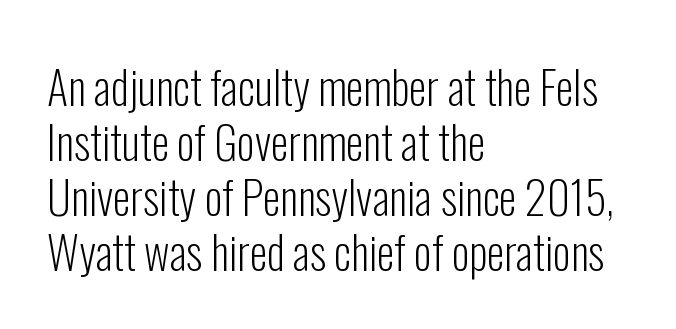
The passage is arranged the way most books set body copy — flush left. The lettering stays uniformly vertical, giving the passage a roman look. Each word holds together tightly as a unit, with standard inter-letter gaps. What kind of face is this? One without serifs — a sans. The typeface has the unassuming heft of standard copy or less. A bare baseline throughout the passage.
